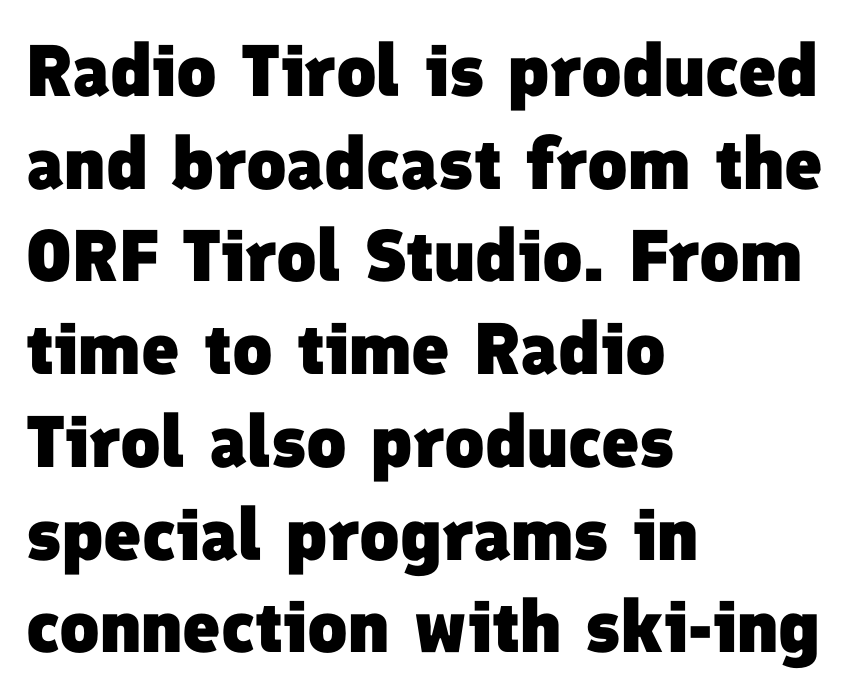
{"serif": "no", "bold": "yes", "weight": "heavy", "width": "normal", "stroke_contrast": "low", "x_height": "medium", "monospaced": "no", "underline": "no", "align": "left", "line_spacing": "normal", "line_spacing_ratio": 1.27, "letter_spacing": "normal", "letter_spacing_em": 0.0, "glyph_px": 73}
